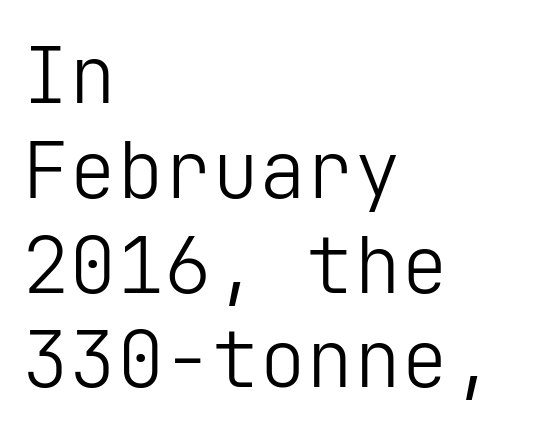
The image shows 79 px light sans-serif type, upright; set left-aligned, line spacing 1.2x, normal letter spacing, not underlined; low stroke contrast and a medium x-height.
